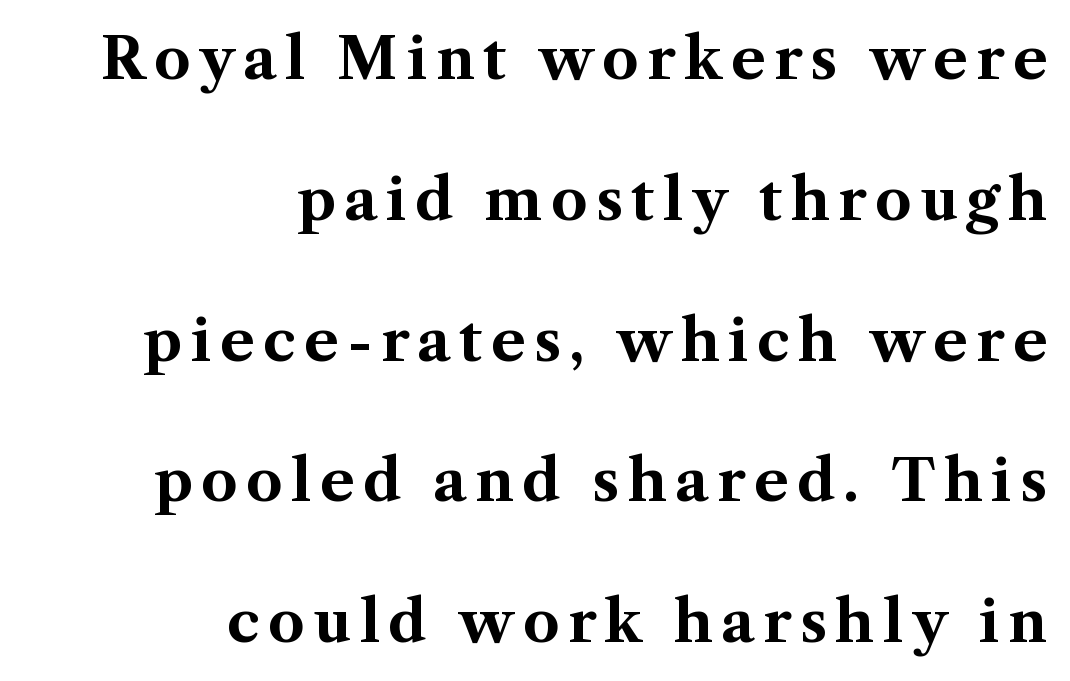
{"serif": "yes", "italic": "no", "bold": "yes", "weight": "bold", "width": "normal", "stroke_contrast": "medium", "x_height": "medium", "monospaced": "no", "underline": "no", "align": "right", "line_spacing": "loose", "line_spacing_ratio": 2.47, "glyph_px": 57}
